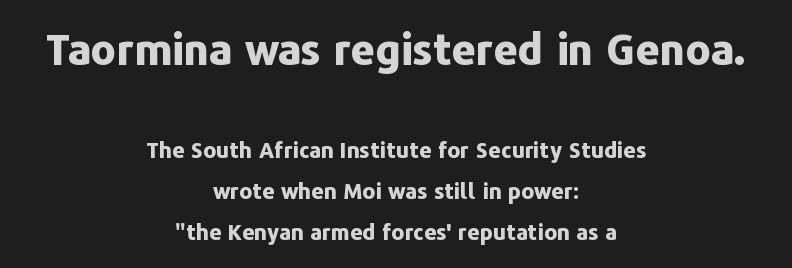
Q: Is the text bold? A: Yes.
Q: Is the text italic (slanted)? A: No, it is upright.
Q: Is the typeface a serif or a sans-serif typeface? A: Sans-serif.
Q: Is the text underlined? A: No.
Q: How is the paragraph aligned? A: Centered.
Q: Is the spacing between letters normal or unusually wide? A: Normal.
Q: Which block of text is set in a larger size, the first (top) or the second (bottom)? A: The first (top) one.
Q: Width (condensed, normal, or wide)? A: Normal.
Q: Stroke contrast? A: Low.
Q: x-height? A: Medium.
Q: Monospaced? A: No.
